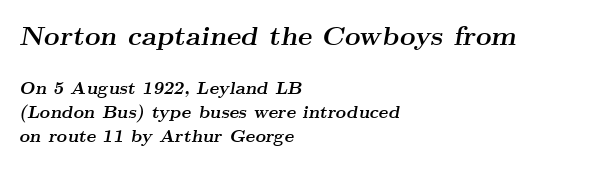
{"italic": "yes", "lean": "right", "slant_degrees": 9, "bold": "yes", "underline": "no", "align": "left", "line_spacing": "normal", "line_spacing_ratio": 1.34, "letter_spacing": "normal", "letter_spacing_em": 0.0, "larger_block": "first", "size_ratio": 1.5, "glyph_px": 27}
